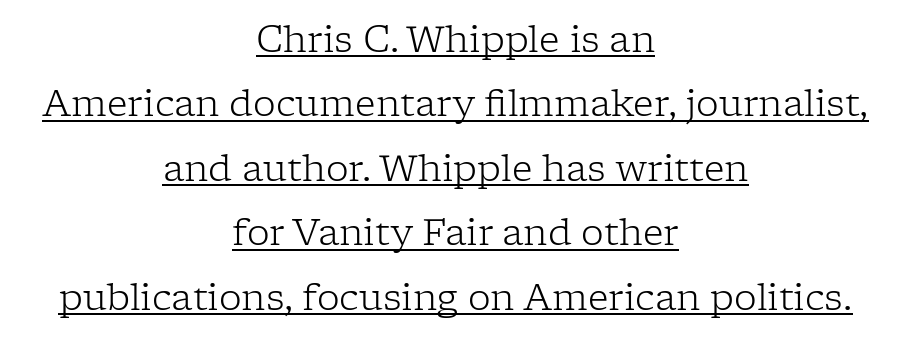
Nope, not italic — everything's standing straight. The face used here appears with an underline applied. In terms of letterspacing, this is plain default setting. Stems here are at most as thick as an everyday book face. Proportional: the letters do not fall into vertical columns.
